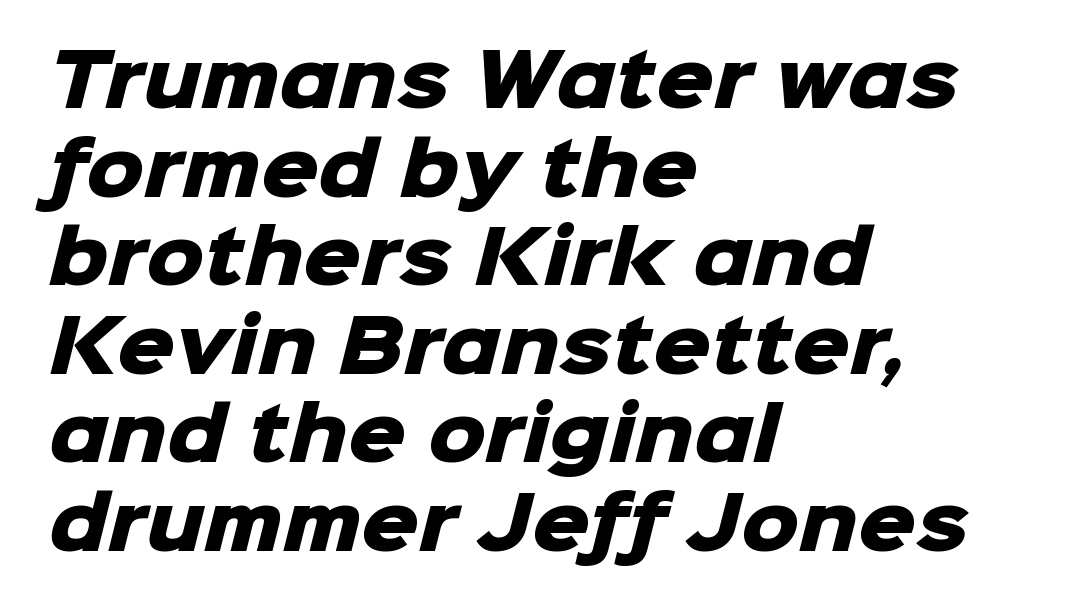
Q: Is the text bold? A: Yes.
Q: Is the typeface a serif or a sans-serif typeface? A: Sans-serif.
Q: Is the text underlined? A: No.
Q: How is the paragraph aligned? A: Left-aligned.
Q: Is the spacing between letters normal or unusually wide? A: Normal.
Q: Width (condensed, normal, or wide)? A: Normal.
Q: Stroke contrast? A: Low.
Q: x-height? A: Medium.
Q: Monospaced? A: No.
